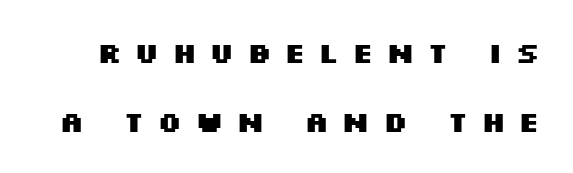
Q: Is the text bold? A: Yes.
Q: Is the text italic (slanted)? A: No, it is upright.
Q: Is the typeface a serif or a sans-serif typeface? A: Sans-serif.
Q: Is the text underlined? A: No.
Q: Is the spacing between letters normal or unusually wide? A: Unusually wide.
Q: Is the spacing between lines tight, normal or loose? A: Loose.
Q: Width (condensed, normal, or wide)? A: Wide.
Q: Stroke contrast? A: Medium.
Q: x-height? A: Large.
Q: Monospaced? A: No.
